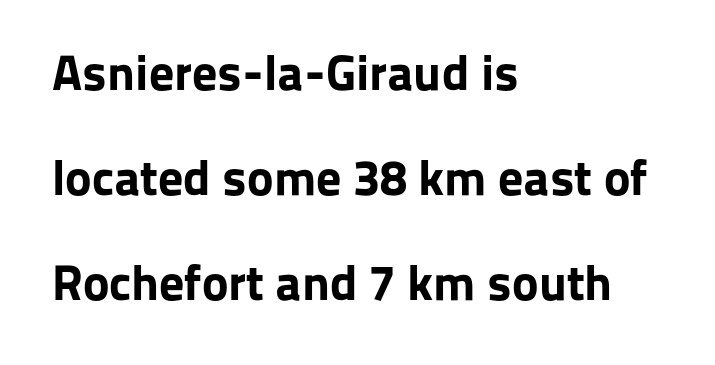
Does the type have serifs? No, each stem ends abruptly. Where is the straight margin? On the left. Beneath every word, the page is bare. The typography opts for an upright posture over an oblique one. Notice the wide empty band between every row — that's loose leading.
